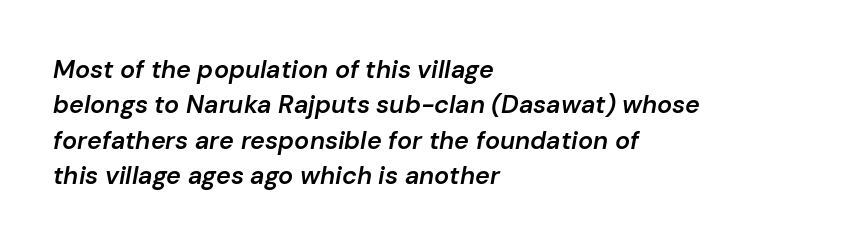
Q: Is the text bold? A: Semi-bold.
Q: Is the text italic (slanted)? A: Yes, it leans right by about 10 degrees.
Q: Is the text underlined? A: No.
Q: How is the paragraph aligned? A: Left-aligned.
Q: Is the spacing between letters normal or unusually wide? A: Normal.
Q: Is the spacing between lines tight, normal or loose? A: Normal.
